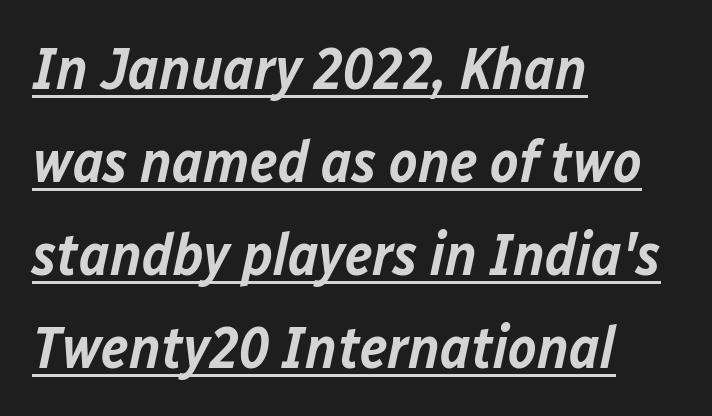
{"italic": "yes", "lean": "right", "slant_degrees": 12, "bold": "semi", "weight": "semibold", "width": "normal", "stroke_contrast": "low", "x_height": "medium", "monospaced": "no", "underline": "yes", "align": "left", "line_spacing": "normal", "line_spacing_ratio": 1.55, "letter_spacing": "normal", "letter_spacing_em": 0.0, "glyph_px": 60}
